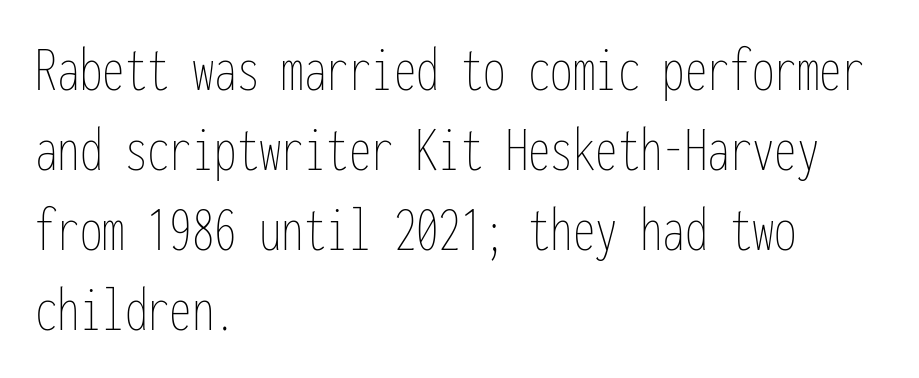
On a weight scale, this lands at 450 or below. The rendering keeps characters at their native spacing. Reading down the block, your eye returns to a fixed left position each line. The space between consecutive lines is moderate. This sample uses an upright cut, with every glyph sitting square on the baseline. Lines of text with bare space underneath.
